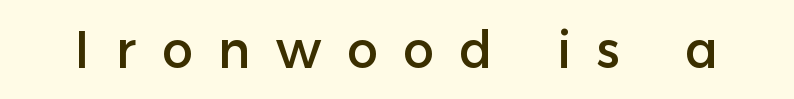
Character widths vary here, with narrow letters taking less room than wide ones. Just letters on the line, the space beneath them empty. These lines were composed using upright roman letters. Tracking here is generous; glyphs stand well apart from one another. A sans-serif font was chosen for this passage.
